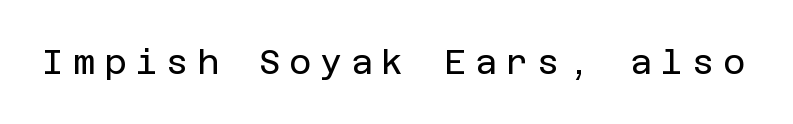
This is the regular roman posture of the typeface. Display-style spreading of the glyphs; the letterfit is very open. Underlining? Definitely not there. Classification — sans serif.
